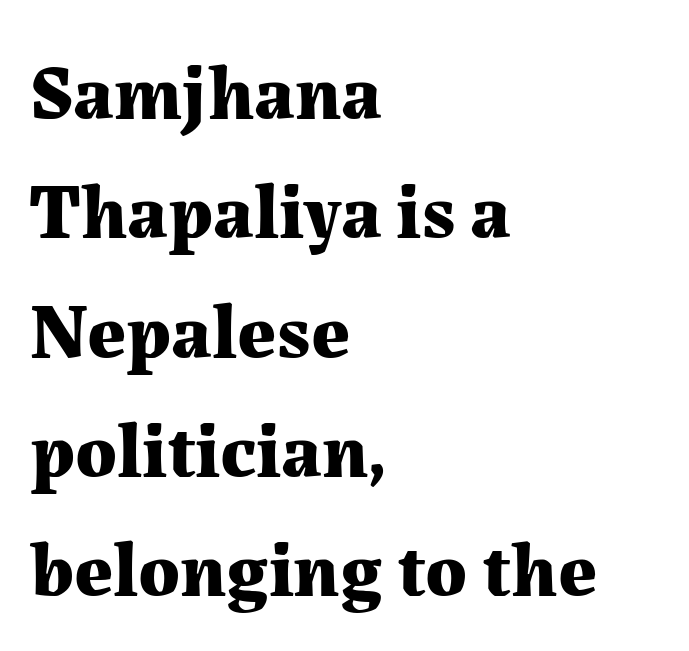
The space beneath each line is pristine and unruled. Letter spacing: default. In CSS terms this would be text-align: left. Whoever set this chose a conventional vertical rhythm.
